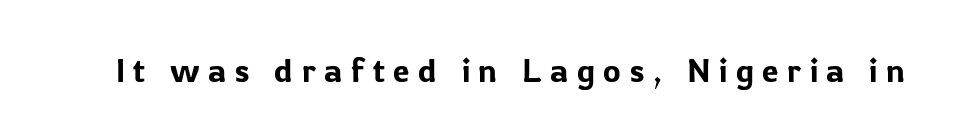
The face used here is rendered with a markedly widened letterfit. Do the letters lean? They stand straight. No feet cap the strokes, marking this as sans-serif type. A clean baseline with only descenders dipping below it. Varying glyph widths throughout — classic text-font behaviour.
